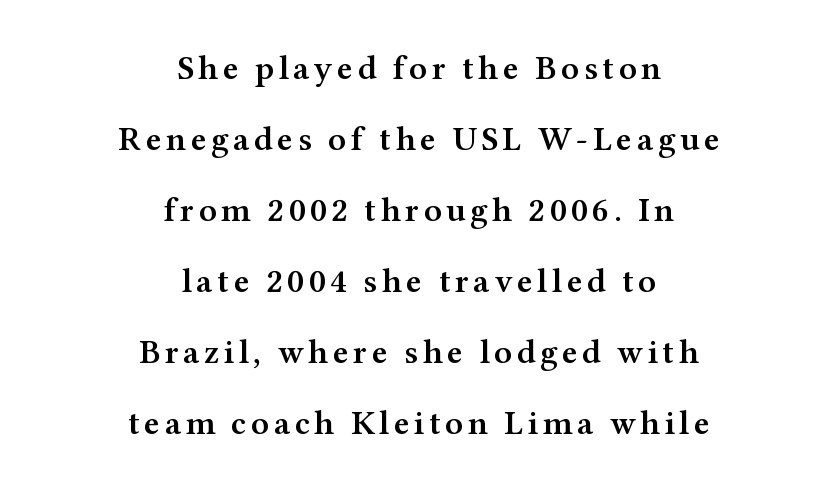
The zone under the glyphs is completely vacant. Whoever set this chose breathing room over compactness in the vertical rhythm. The lines are quadded center. I'd call this a serif setting — the letters wear small feet. Varying glyph widths throughout — classic text-font behaviour. The typography opts for an upright posture over an oblique one.
